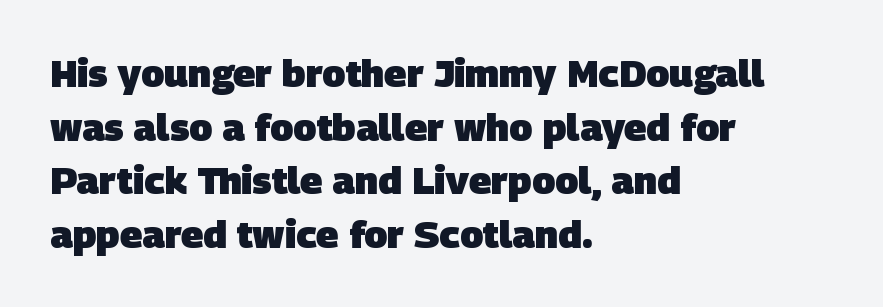
This rendering employs a face without finishing strokes, i.e., a sans-serif. Beneath every word, the page is bare. The lines sit at an ordinary, default distance from one another. Do the characters align in a grid? No, the font is proportional. The paragraph shown leans on its left margin.
